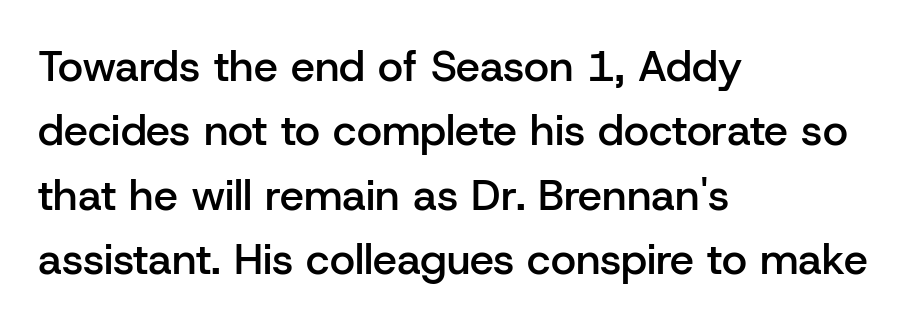
The zone under the glyphs is completely vacant. This block has exactly the height ordinary leading produces. Left-aligned paragraph, ragged on the right. The lettering stays uniformly vertical, giving the passage a roman look. Serifs: no, the terminals of the letterforms are clean.
